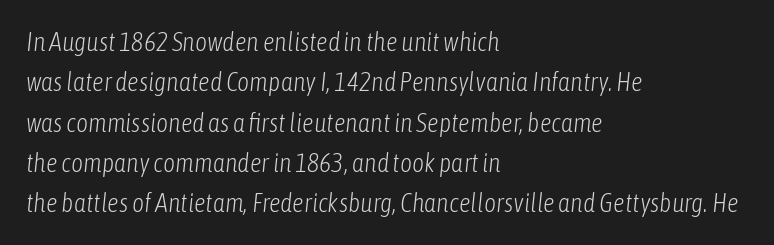
Regarding leading, the lines here are spaced in the standard way. The letters are slanted; this is an italic face. Glance below the letters and you will spot only blank space. Summary of weight: not heavy and not bold. The line texture is even and compact thanks to regular tracking. Every row of glyphs begins at an identical x-position on the left.
